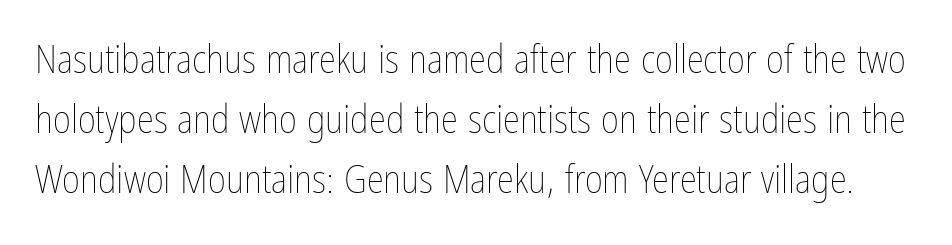
Designer's note — italics off, roman on. This sample has the flowing, uneven cadence of proportional lettering. The area under the type is left untouched. Successive baselines arrive at the customary interval. This is not heavy type; no bold has been used. A typesetter would call this zero additional tracking.
